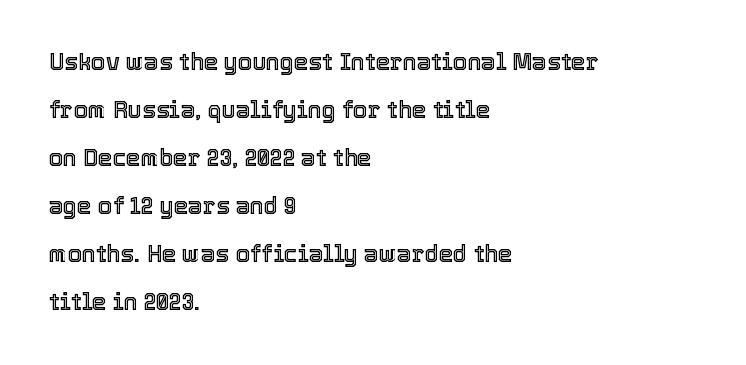
The paragraph shown leans on its left margin. Posture: straight, roman, zero tilt. Is the letter spacing exaggerated? No — it looks like the ordinary default. The passage shown stacks its lines with a broad gap.
